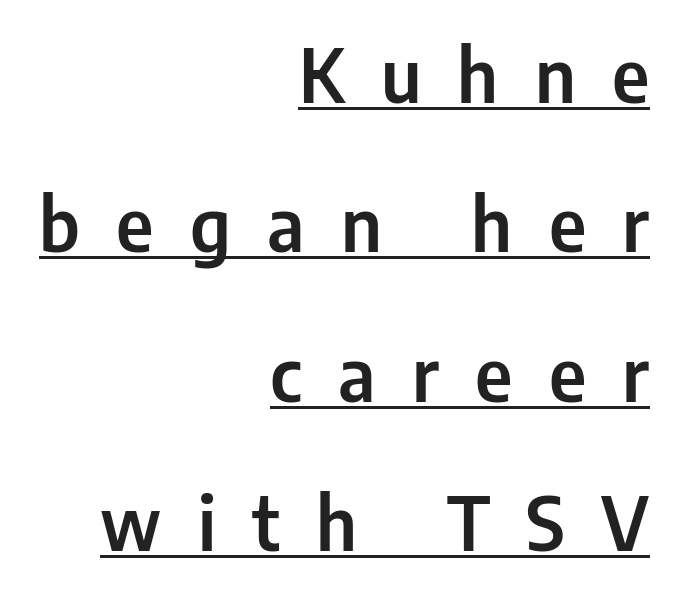
In designer terms, the underline attribute is active on this setting. Tall strokes in this sample are plumb rather than angled. Is there much room between lines? Yes — plenty of vertical air separates them. The paragraph shown leans on its right margin.
